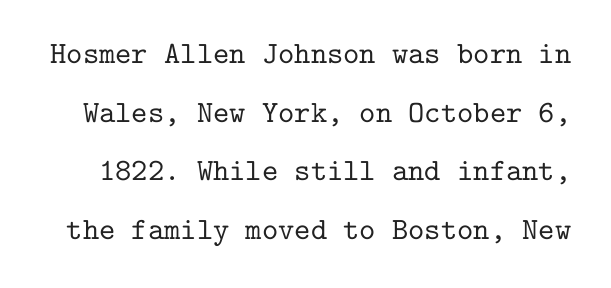
Q: Is the text italic (slanted)? A: No, it is upright.
Q: Is the typeface a serif or a sans-serif typeface? A: Serif.
Q: Is the text underlined? A: No.
Q: Is the spacing between letters normal or unusually wide? A: Normal.
Q: Width (condensed, normal, or wide)? A: Normal.
Q: Stroke contrast? A: Low.
Q: x-height? A: Medium.
Q: Monospaced? A: Yes.
